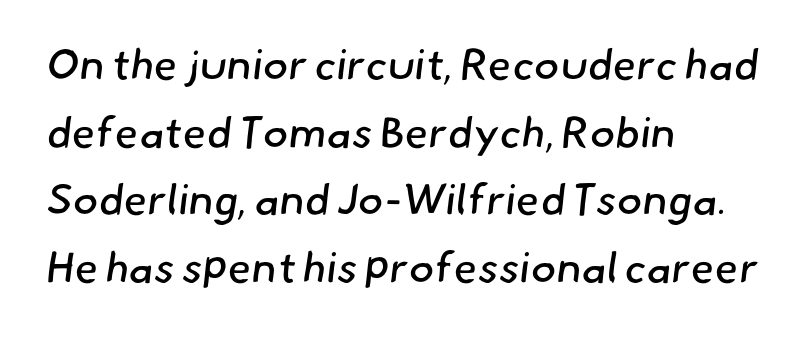
{"serif": "no", "bold": "no", "weight": "regular", "width": "normal", "stroke_contrast": "low", "x_height": "small", "monospaced": "no", "underline": "no", "align": "left", "line_spacing": "normal", "line_spacing_ratio": 1.57, "letter_spacing": "normal", "letter_spacing_em": 0.0, "glyph_px": 43}
